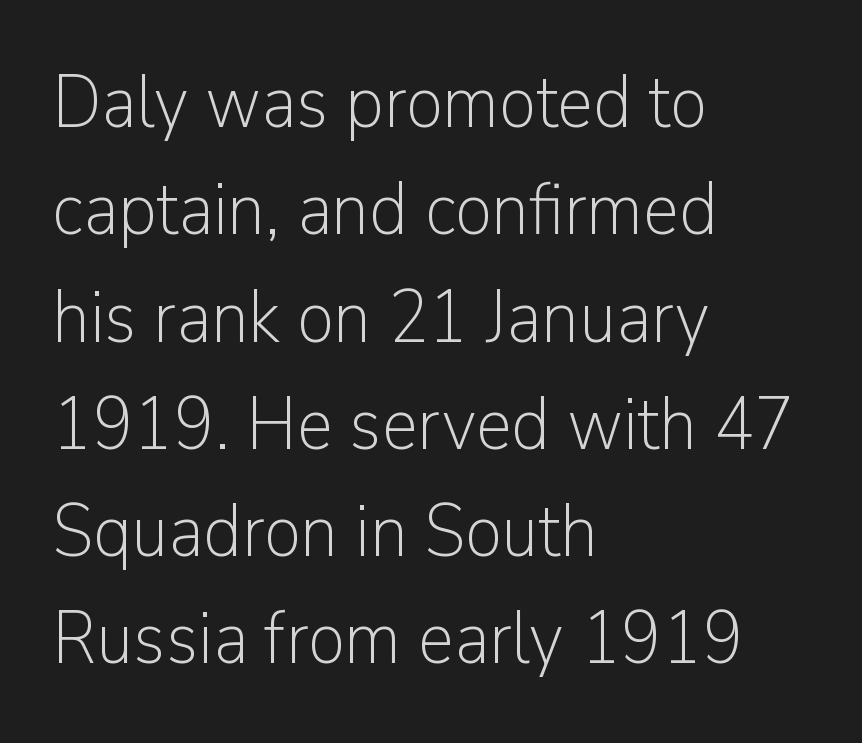
{"serif": "no", "italic": "no", "bold": "no", "weight": "light", "width": "normal", "stroke_contrast": "low", "x_height": "medium", "monospaced": "no", "underline": "no", "align": "left", "line_spacing": "normal", "line_spacing_ratio": 1.45, "letter_spacing": "normal", "letter_spacing_em": 0.0, "glyph_px": 74}
